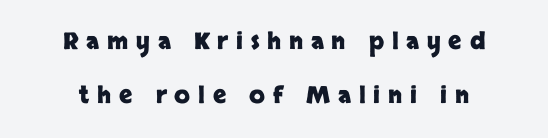
Regarding leading, the lines here are spaced well apart. The type is letterspaced generously, with wide tracking. The foot of each line stays bare and open. The letters stand straight up with perfectly vertical stems. The font is running at its bold setting.
